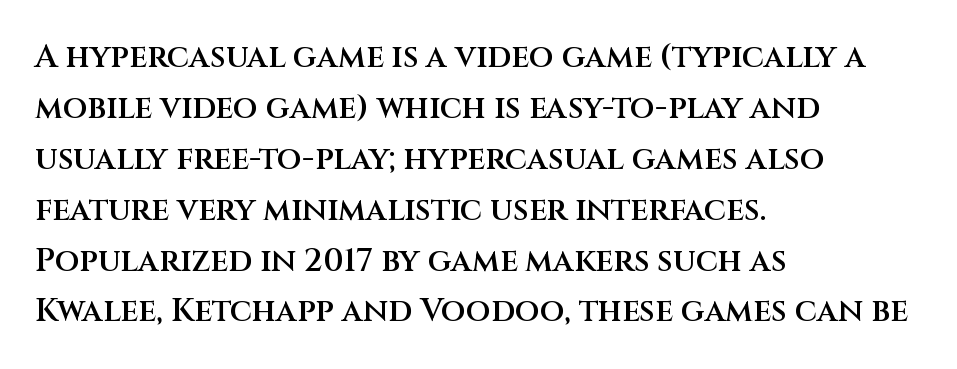
Quick note: not italic, upright. Students, note that the glyphs here touch the page at normal intervals. Looks like regular typesetting: each glyph gets only the width it needs. The zone under the glyphs is completely vacant. Notice the strokes are somewhat thickened but not fully heavy: this is a semibold.
